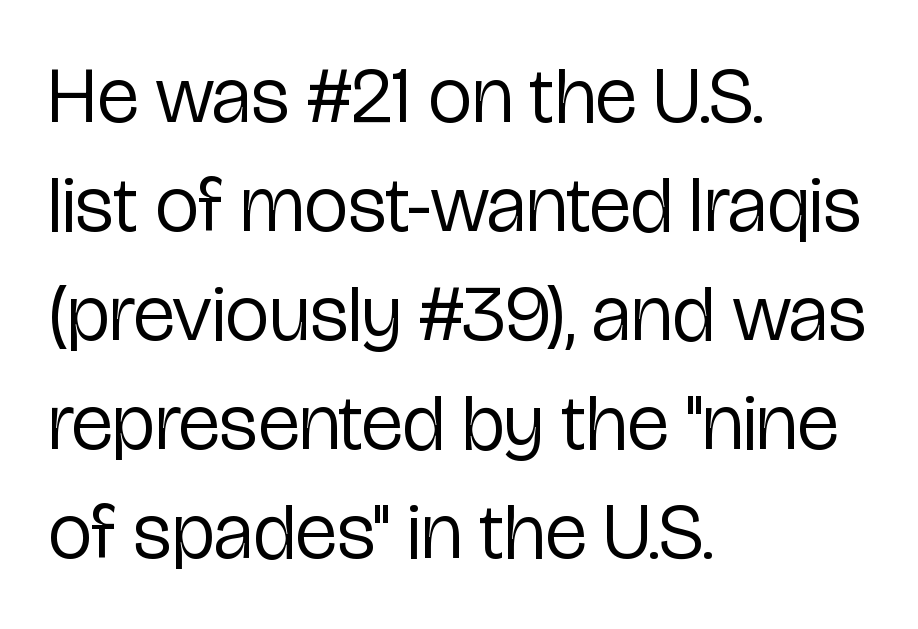
{"serif": "no", "italic": "no", "bold": "no", "weight": "regular", "width": "condensed", "stroke_contrast": "low", "x_height": "medium", "monospaced": "no", "underline": "no", "align": "left", "line_spacing": "normal", "line_spacing_ratio": 1.38, "letter_spacing": "normal", "letter_spacing_em": 0.0, "glyph_px": 79}
